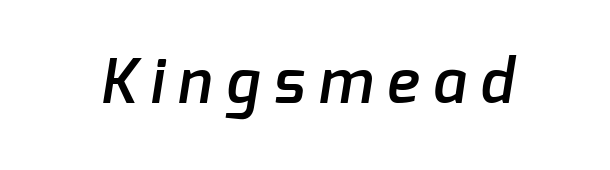
Firm but not heavy-handed strokes: this text is semibold. Check the space under the baseline: it is left empty. Is this a fixed-width face? No — the glyphs have proportional, varying widths. Short note: letters widely spaced.
